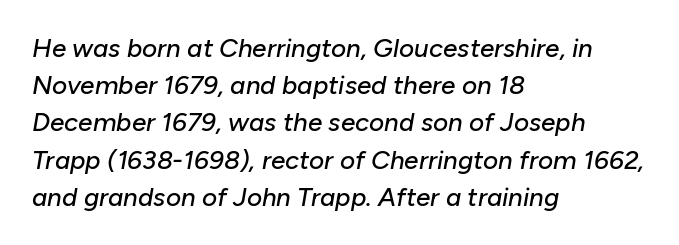
Q: Is the text italic (slanted)? A: Yes, it leans right by about 10 degrees.
Q: Is the text underlined? A: No.
Q: How is the paragraph aligned? A: Left-aligned.
Q: Is the spacing between letters normal or unusually wide? A: Normal.
Q: Is the spacing between lines tight, normal or loose? A: Normal.
